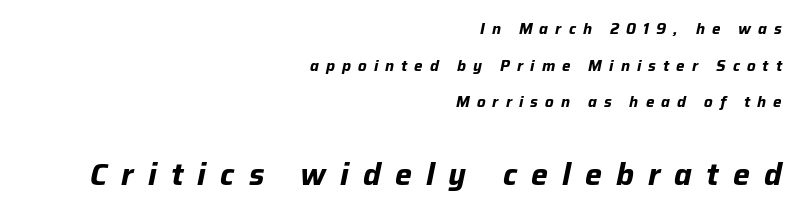
{"italic": "yes", "lean": "right", "slant_degrees": 12, "bold": "yes", "weight": "bold", "width": "normal", "stroke_contrast": "low", "x_height": "medium", "monospaced": "no", "underline": "no", "align": "right", "line_spacing": "loose", "line_spacing_ratio": 2.44, "letter_spacing": "wide", "letter_spacing_em": 0.47, "larger_block": "second", "size_ratio": 2.0, "glyph_px": 30}
